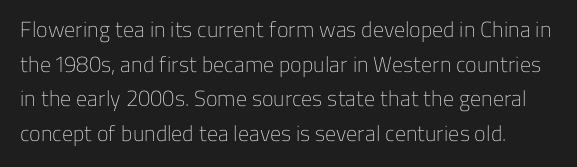
{"italic": "no", "bold": "no", "underline": "no", "line_spacing": "normal", "line_spacing_ratio": 1.57, "letter_spacing": "normal", "letter_spacing_em": 0.0, "glyph_px": 22}
